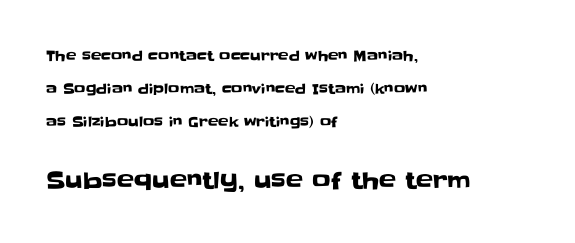
{"italic": "no", "underline": "no", "align": "left", "line_spacing": "loose", "line_spacing_ratio": 2.36, "letter_spacing": "normal", "letter_spacing_em": 0.0, "larger_block": "second", "size_ratio": 1.64, "glyph_px": 23}
